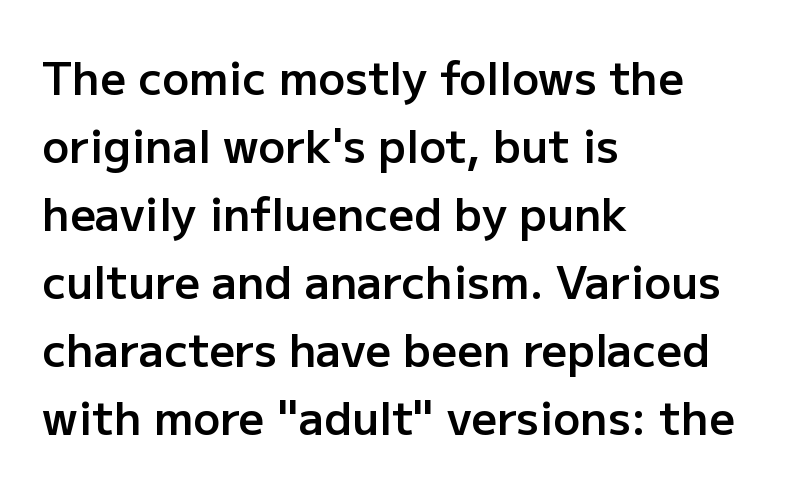
The image shows 45 px semibold sans-serif type, upright; set left-aligned, normal line spacing (1.51x), normal letter spacing, not underlined; low stroke contrast and a medium x-height.
